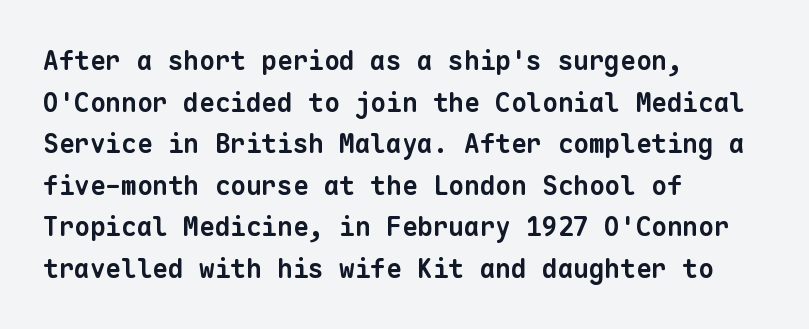
The lines in this sample share a left origin and differ only in where they stop. The font is running at its bold setting. Compared with typical body copy, the letter spacing here is the same. Horizontal bands of white between lines are of average thickness. Only glyphs here, with clear space below each row.
